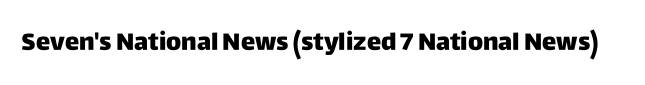
What stands out about the letter spacing? Nothing — it is the standard amount. Upright lettering throughout. Bold? Absolutely — the strokes are thick and heavy. The glyphs are unaccompanied by any horizontal stroke below them.
